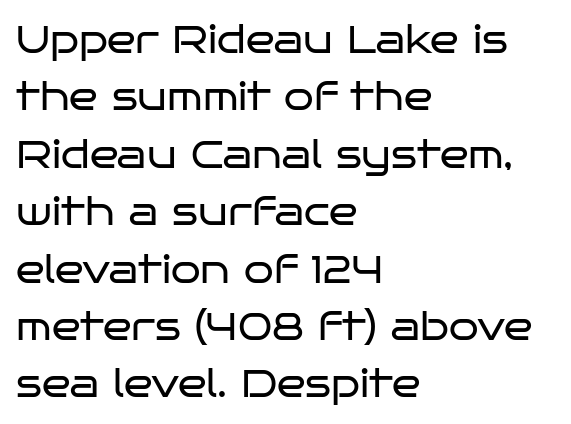
{"serif": "no", "italic": "no", "bold": "no", "weight": "regular", "width": "wide", "stroke_contrast": "low", "x_height": "large", "monospaced": "no", "underline": "no", "align": "left", "line_spacing": "normal", "line_spacing_ratio": 1.51, "letter_spacing": "normal", "letter_spacing_em": 0.0, "glyph_px": 38}
